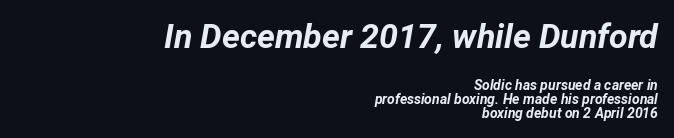
{"italic": "yes", "lean": "right", "slant_degrees": 12, "bold": "yes", "weight": "bold", "width": "normal", "stroke_contrast": "low", "x_height": "medium", "monospaced": "no", "underline": "no", "align": "right", "line_spacing": "tight", "line_spacing_ratio": 0.99, "letter_spacing": "normal", "letter_spacing_em": 0.0, "larger_block": "first", "size_ratio": 2.43, "glyph_px": 34}
